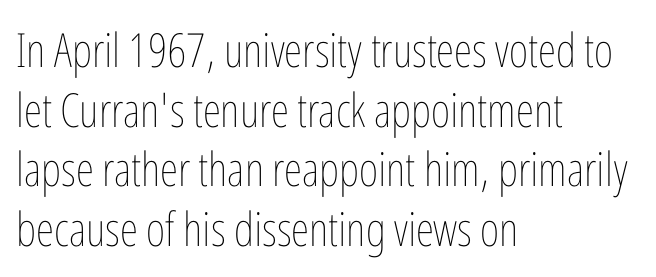
Nobody drew a line under any word here. This sample has the flowing, uneven cadence of proportional lettering. Is there much room between lines? A standard amount, neither cramped nor airy. Typeset ragged right — the left edge is the straight one.
